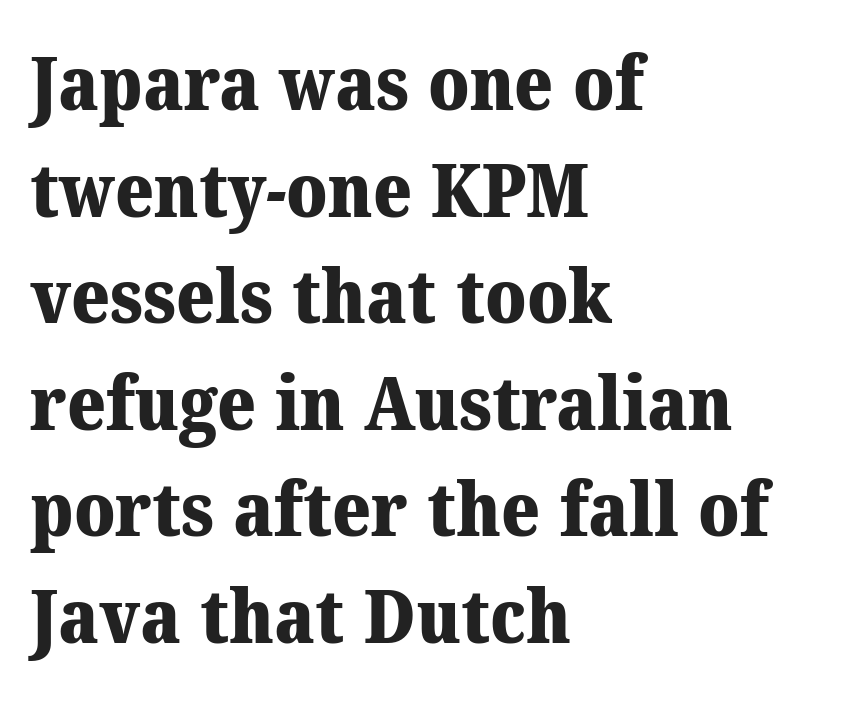
{"serif": "yes", "bold": "yes", "weight": "heavy", "width": "normal", "stroke_contrast": "medium", "x_height": "medium", "monospaced": "no", "underline": "no", "align": "left", "line_spacing": "normal", "line_spacing_ratio": 1.44, "letter_spacing": "normal", "letter_spacing_em": 0.0, "glyph_px": 74}
